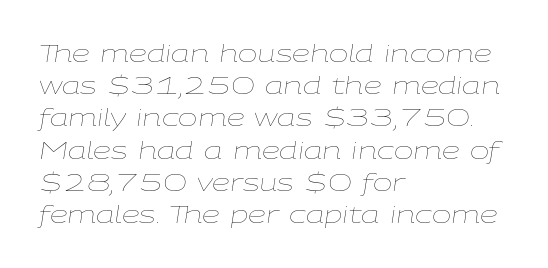
{"italic": "yes", "lean": "right", "slant_degrees": 9, "bold": "no", "underline": "no", "align": "left", "line_spacing": "normal", "line_spacing_ratio": 1.4, "letter_spacing": "normal", "letter_spacing_em": 0.0, "glyph_px": 23}
